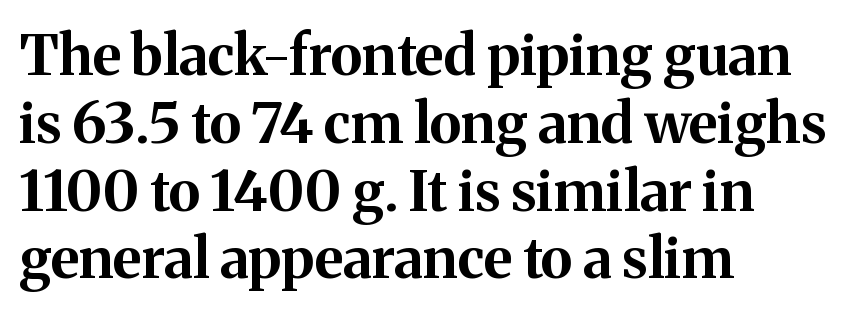
Q: Is the text bold? A: Yes.
Q: Is the text italic (slanted)? A: No, it is upright.
Q: Is the typeface a serif or a sans-serif typeface? A: Serif.
Q: Is the text underlined? A: No.
Q: How is the paragraph aligned? A: Left-aligned.
Q: Is the spacing between letters normal or unusually wide? A: Normal.
Q: Width (condensed, normal, or wide)? A: Normal.
Q: Stroke contrast? A: Medium.
Q: x-height? A: Medium.
Q: Monospaced? A: No.
